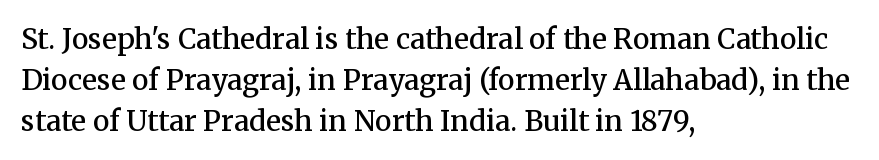
Q: Is the text bold? A: Semi-bold.
Q: Is the text italic (slanted)? A: No, it is upright.
Q: Is the typeface a serif or a sans-serif typeface? A: Serif.
Q: Is the text underlined? A: No.
Q: How is the paragraph aligned? A: Left-aligned.
Q: Is the spacing between letters normal or unusually wide? A: Normal.
Q: Is the spacing between lines tight, normal or loose? A: Normal.
Q: Width (condensed, normal, or wide)? A: Normal.
Q: Stroke contrast? A: Medium.
Q: x-height? A: Medium.
Q: Monospaced? A: No.
